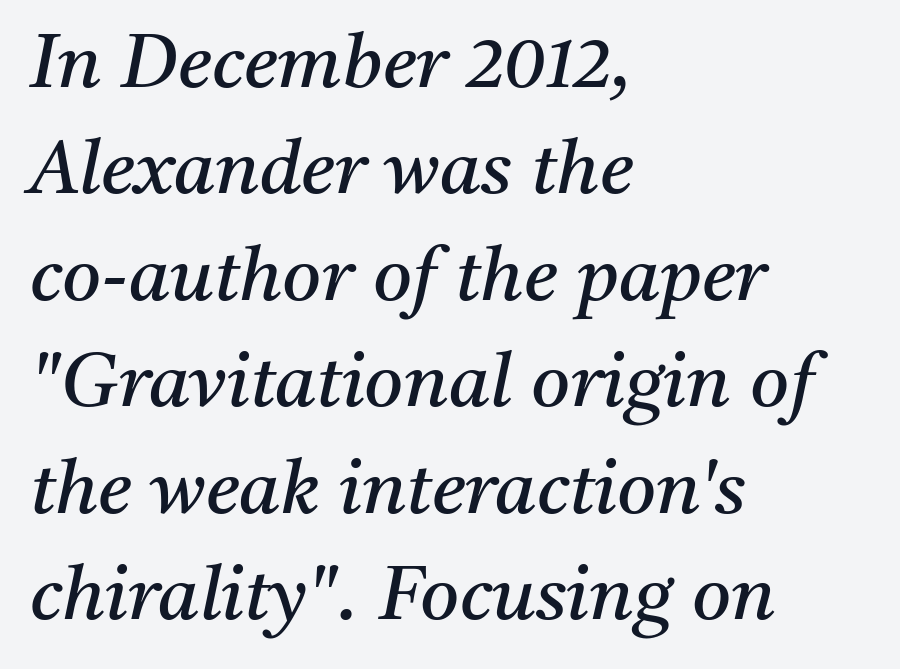
{"serif": "yes", "italic": "yes", "lean": "right", "slant_degrees": 11, "bold": "no", "weight": "regular", "width": "normal", "stroke_contrast": "medium", "x_height": "medium", "monospaced": "no", "underline": "no", "align": "left", "line_spacing": "normal", "line_spacing_ratio": 1.42, "letter_spacing": "normal", "letter_spacing_em": 0.0, "glyph_px": 75}
